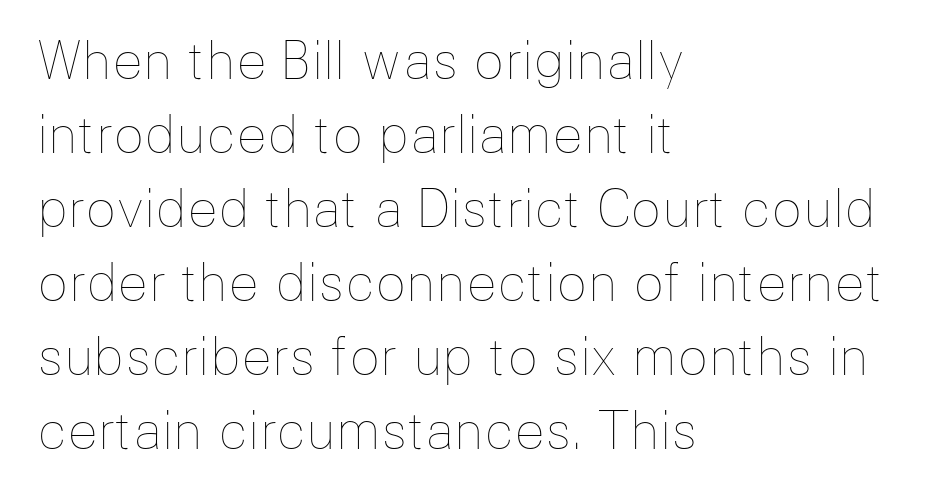
{"italic": "no", "bold": "no", "weight": "thin", "width": "normal", "stroke_contrast": "low", "x_height": "medium", "monospaced": "no", "underline": "no", "align": "left", "line_spacing": "normal", "line_spacing_ratio": 1.45, "letter_spacing": "normal", "letter_spacing_em": 0.0, "glyph_px": 51}
